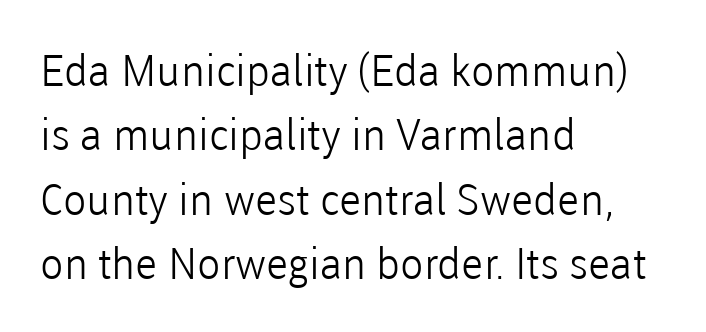
The image shows 43 px light sans-serif type, upright; set left-aligned, normal line spacing (1.5x), normal letter spacing, not underlined; low stroke contrast and a medium x-height.
